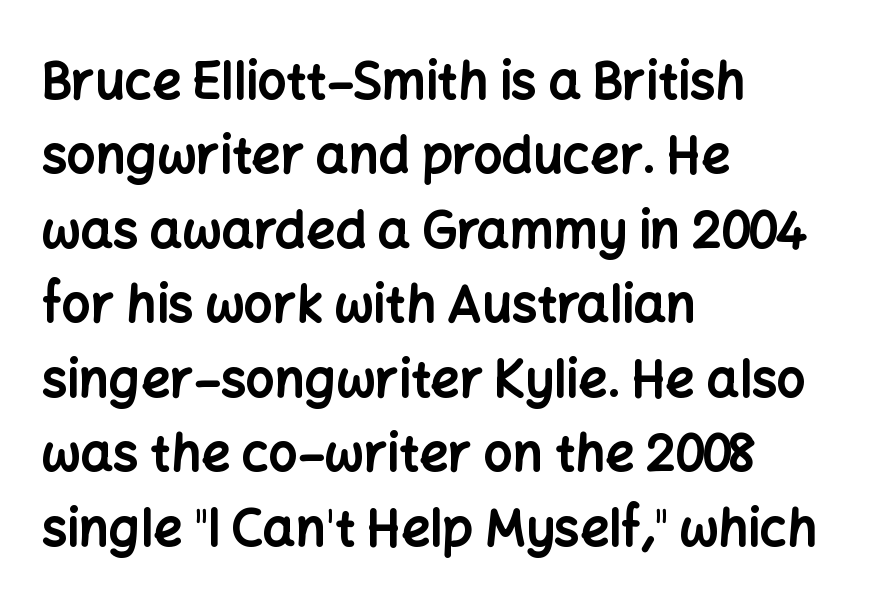
Q: Is the text bold? A: Yes.
Q: Is the text italic (slanted)? A: No, it is upright.
Q: Is the typeface a serif or a sans-serif typeface? A: Sans-serif.
Q: Is the text underlined? A: No.
Q: How is the paragraph aligned? A: Left-aligned.
Q: Is the spacing between letters normal or unusually wide? A: Normal.
Q: Is the spacing between lines tight, normal or loose? A: Normal.
Q: Width (condensed, normal, or wide)? A: Normal.
Q: Stroke contrast? A: Low.
Q: x-height? A: Medium.
Q: Monospaced? A: No.
